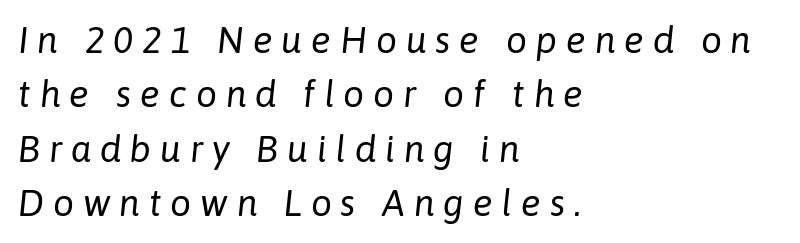
The image shows 37 px regular-weight type, italic (leaning right); set left-aligned, normal line spacing (1.47x), unusually wide letter spacing (+0.24 em), not underlined; low stroke contrast and a medium x-height.
